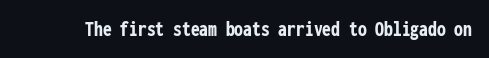
{"italic": "no", "bold": "yes", "underline": "no", "letter_spacing": "normal", "letter_spacing_em": 0.0, "glyph_px": 22}
